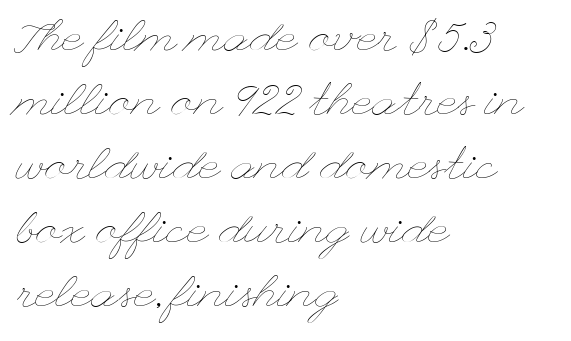
{"bold": "no", "weight": "thin", "width": "wide", "stroke_contrast": "low", "x_height": "small", "underline": "no", "align": "left", "line_spacing": "normal", "line_spacing_ratio": 1.42, "letter_spacing": "normal", "letter_spacing_em": 0.0, "glyph_px": 45}
